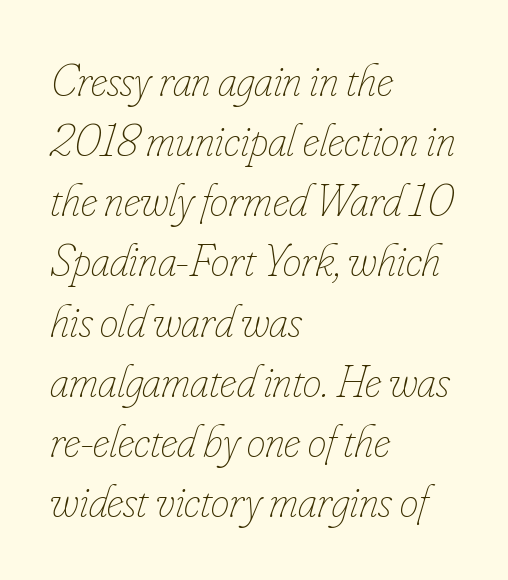
Vertical spacing — default. Does the copy run flush right? No — it runs flush left. This is oblique type, the kind used for emphasis or titles. Letters have the restrained weight of plain body copy at most.
